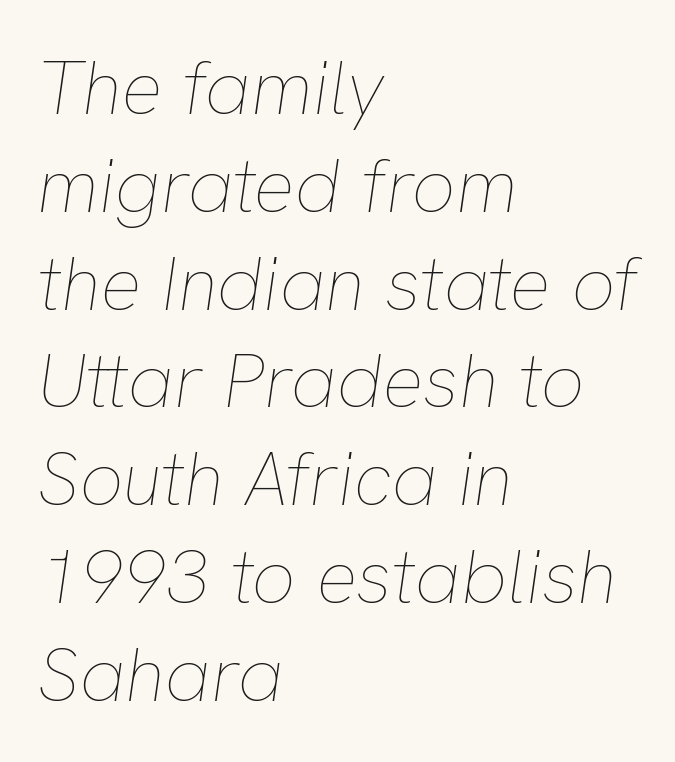
The image shows 77 px thin type, italic (leaning right); set left-aligned, normal line spacing (1.27x), normal letter spacing, not underlined; low stroke contrast and a medium x-height.
